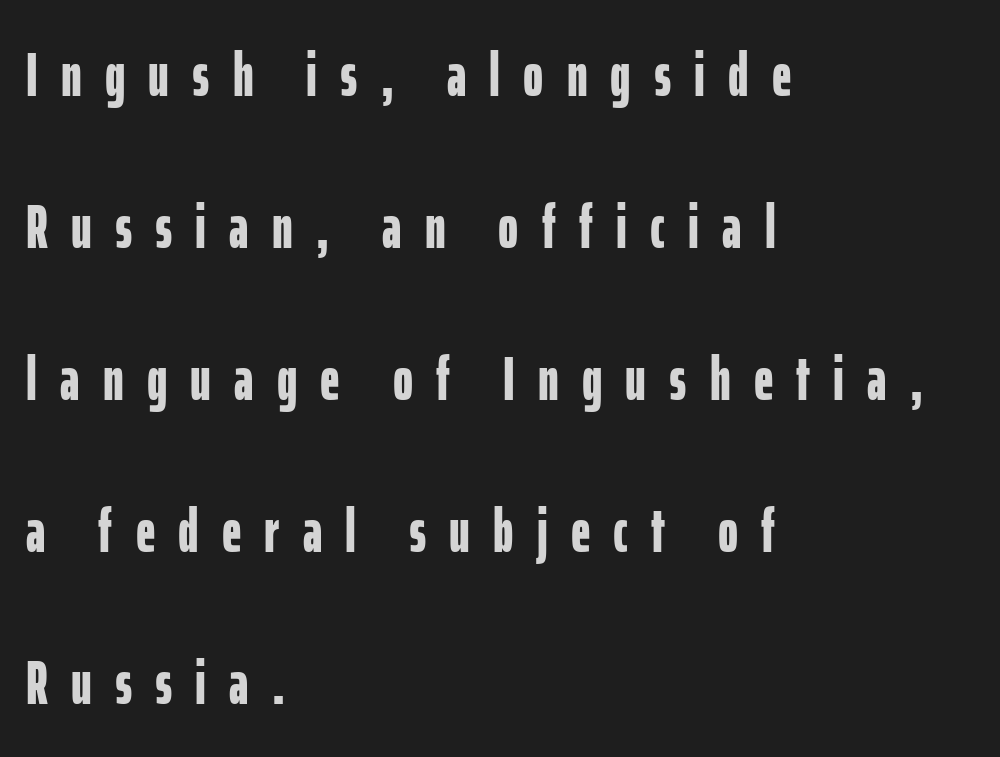
The rendering uses natural spacing where letterforms have individual widths. The tracking jumps out immediately: characters are airy and widely separated. The setting favours the left margin, as ordinary paragraphs usually do. Nobody drew a line under any word here. This sample uses an upright cut, with every glyph sitting square on the baseline. Stroke terminals: plain, sans-serif.
